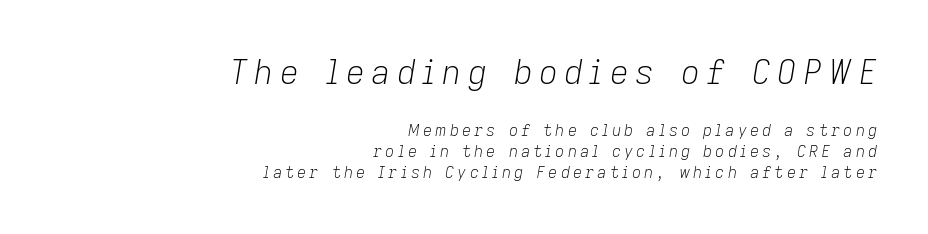
Q: Is the text bold? A: No.
Q: Is the text italic (slanted)? A: Yes, it leans right by about 9 degrees.
Q: Is the text underlined? A: No.
Q: How is the paragraph aligned? A: Right-aligned.
Q: Is the spacing between lines tight, normal or loose? A: Normal.
Q: Which block of text is set in a larger size, the first (top) or the second (bottom)? A: The first (top) one.
Q: Width (condensed, normal, or wide)? A: Normal.
Q: Stroke contrast? A: Low.
Q: x-height? A: Medium.
Q: Monospaced? A: No.
